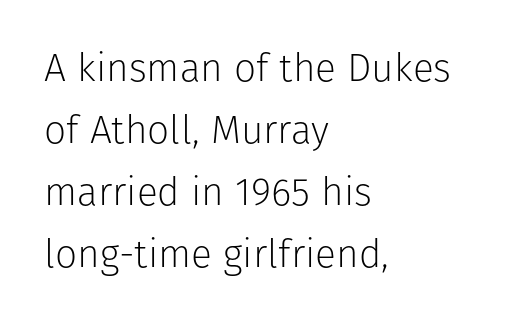
The image shows 39 px light sans-serif type, upright; set left-aligned, normal line spacing (1.59x), normal letter spacing, not underlined; low stroke contrast and a medium x-height.
